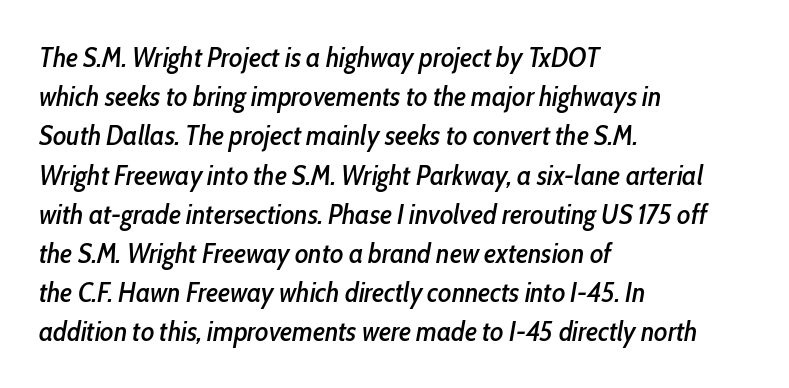
The image shows 28 px condensed type, italic (leaning right); set left-aligned, normal line spacing (1.4x), normal letter spacing, not underlined; low stroke contrast and a medium x-height.
